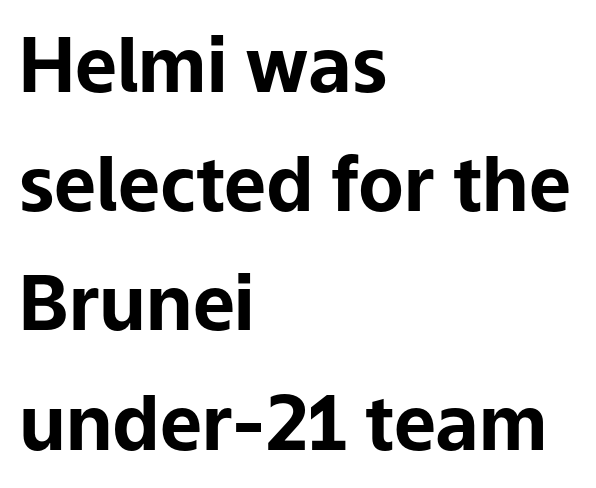
Q: Is the text bold? A: Yes.
Q: Is the text italic (slanted)? A: No, it is upright.
Q: Is the typeface a serif or a sans-serif typeface? A: Sans-serif.
Q: Is the text underlined? A: No.
Q: How is the paragraph aligned? A: Left-aligned.
Q: Is the spacing between letters normal or unusually wide? A: Normal.
Q: Is the spacing between lines tight, normal or loose? A: Normal.
Q: Width (condensed, normal, or wide)? A: Normal.
Q: Stroke contrast? A: Low.
Q: x-height? A: Medium.
Q: Monospaced? A: No.
